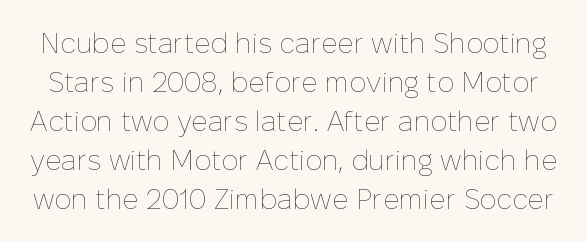
The image shows 28 px thin type, upright; set normal line spacing (1.39x), normal letter spacing, not underlined; low stroke contrast and a medium x-height.
